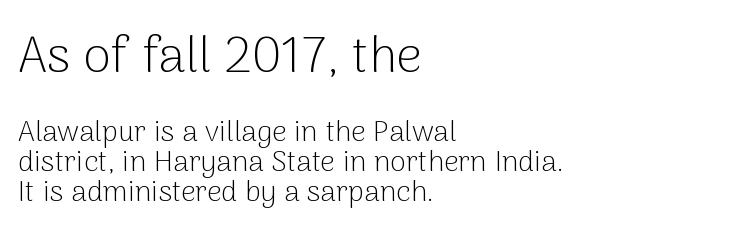
The image shows 50 px light sans-serif type, upright; set left-aligned, tight line spacing (1.03x), normal letter spacing, not underlined; the first (top) block is 1.72x larger; low stroke contrast and a medium x-height.
